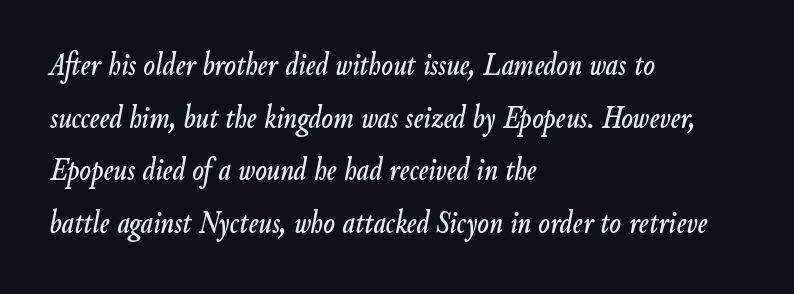
Q: Is the text italic (slanted)? A: Yes, it leans right by about 9 degrees.
Q: Is the text underlined? A: No.
Q: How is the paragraph aligned? A: Left-aligned.
Q: Is the spacing between letters normal or unusually wide? A: Normal.
Q: Is the spacing between lines tight, normal or loose? A: Normal.
Q: Width (condensed, normal, or wide)? A: Condensed.
Q: Stroke contrast? A: Low.
Q: x-height? A: Small.
Q: Monospaced? A: No.
